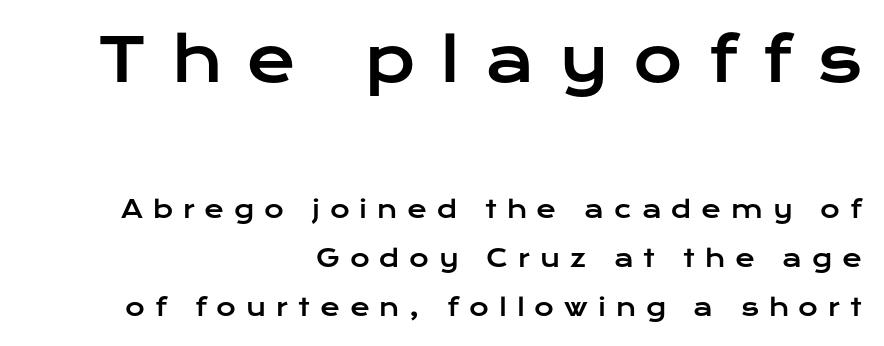
{"serif": "no", "italic": "no", "width": "wide", "stroke_contrast": "low", "x_height": "medium", "monospaced": "no", "underline": "no", "align": "right", "line_spacing": "loose", "line_spacing_ratio": 2.06, "letter_spacing": "wide", "letter_spacing_em": 0.41, "larger_block": "first", "size_ratio": 2.5, "glyph_px": 60}
